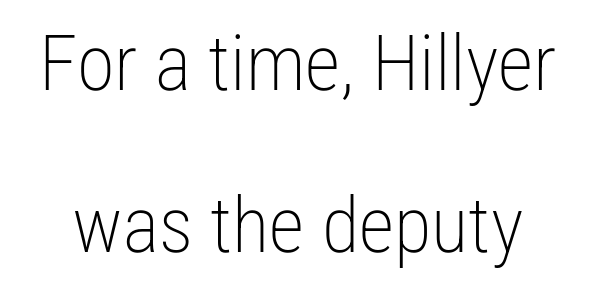
Q: Is the text bold? A: No.
Q: Is the text italic (slanted)? A: No, it is upright.
Q: Is the typeface a serif or a sans-serif typeface? A: Sans-serif.
Q: Is the text underlined? A: No.
Q: Is the spacing between letters normal or unusually wide? A: Normal.
Q: Is the spacing between lines tight, normal or loose? A: Loose.
Q: Width (condensed, normal, or wide)? A: Condensed.
Q: Stroke contrast? A: Low.
Q: x-height? A: Medium.
Q: Monospaced? A: No.
